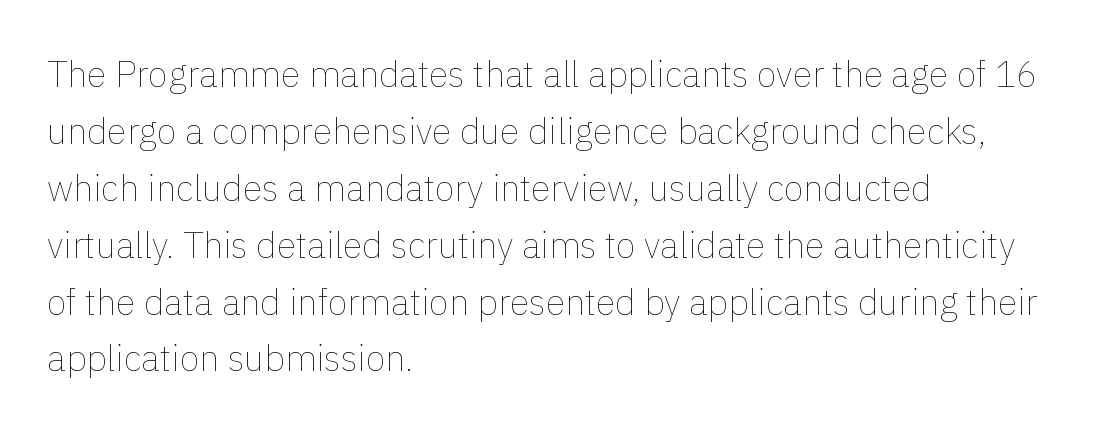
{"italic": "no", "bold": "no", "weight": "thin", "width": "normal", "stroke_contrast": "low", "x_height": "medium", "monospaced": "no", "underline": "no", "align": "left", "line_spacing": "normal", "line_spacing_ratio": 1.58, "letter_spacing": "normal", "letter_spacing_em": 0.0, "glyph_px": 36}
